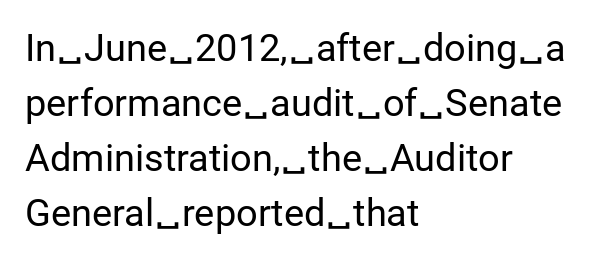
{"serif": "no", "italic": "no", "bold": "no", "weight": "regular", "width": "normal", "stroke_contrast": "low", "x_height": "medium", "monospaced": "no", "underline": "no", "align": "left", "line_spacing": "normal", "line_spacing_ratio": 1.45, "letter_spacing": "normal", "letter_spacing_em": 0.0, "glyph_px": 38}
